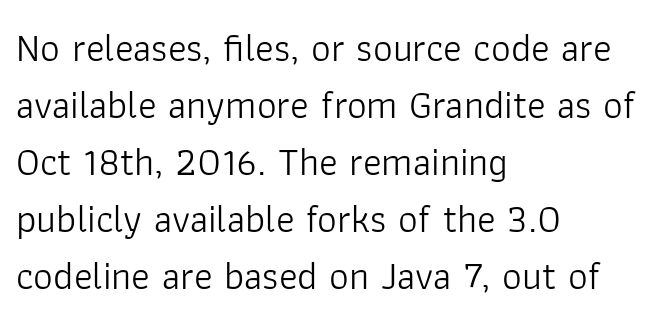
Q: Is the text bold? A: No.
Q: Is the text italic (slanted)? A: No, it is upright.
Q: Is the typeface a serif or a sans-serif typeface? A: Sans-serif.
Q: Is the text underlined? A: No.
Q: How is the paragraph aligned? A: Left-aligned.
Q: Is the spacing between letters normal or unusually wide? A: Normal.
Q: Is the spacing between lines tight, normal or loose? A: Normal.
Q: Width (condensed, normal, or wide)? A: Normal.
Q: Stroke contrast? A: Low.
Q: x-height? A: Medium.
Q: Monospaced? A: No.
